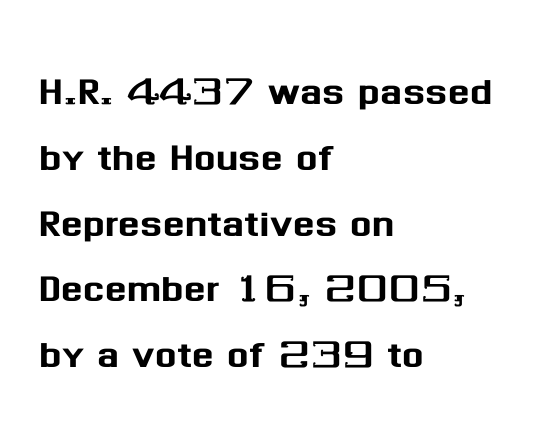
The baseline area is clear. A sans-serif font was chosen for this passage. Reading down the column, the eye jumps a familiar distance to each next line. Looks like regular typesetting: each glyph gets only the width it needs. No italicization has been applied; the sample stays upright.
